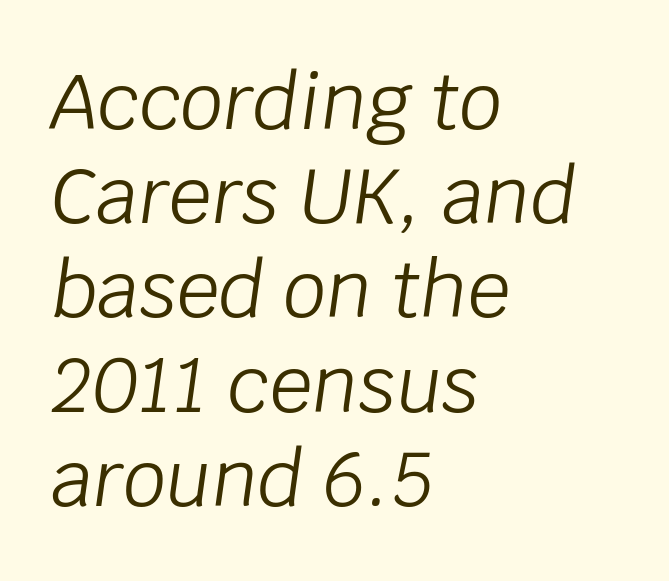
Observe the ordinary spacing: letters are neighbours, not strangers. One-word summary of the alignment: left. The axis of the letterforms is tilted away from vertical. Each row of text sits above clean, open space.
